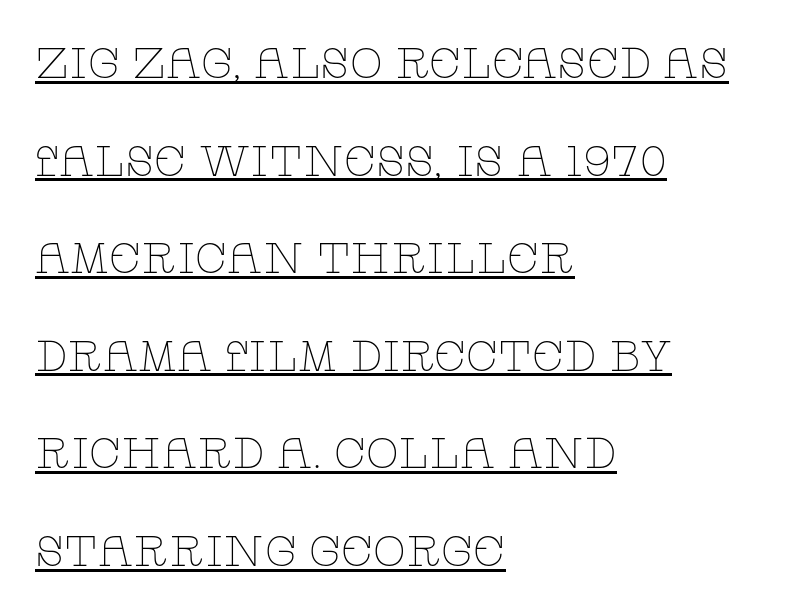
{"serif": "yes", "italic": "no", "bold": "no", "weight": "thin", "width": "wide", "stroke_contrast": "low", "x_height": "large", "monospaced": "no", "underline": "yes", "align": "left", "line_spacing": "loose", "line_spacing_ratio": 2.27, "letter_spacing": "normal", "letter_spacing_em": 0.0, "glyph_px": 43}
